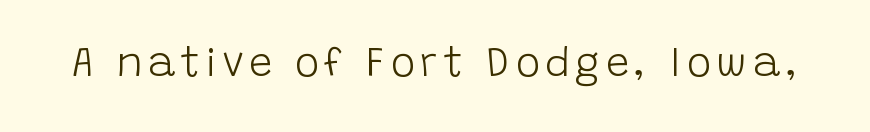
The image shows 41 px light sans-serif type, upright; set not underlined; low stroke contrast and a large x-height.
